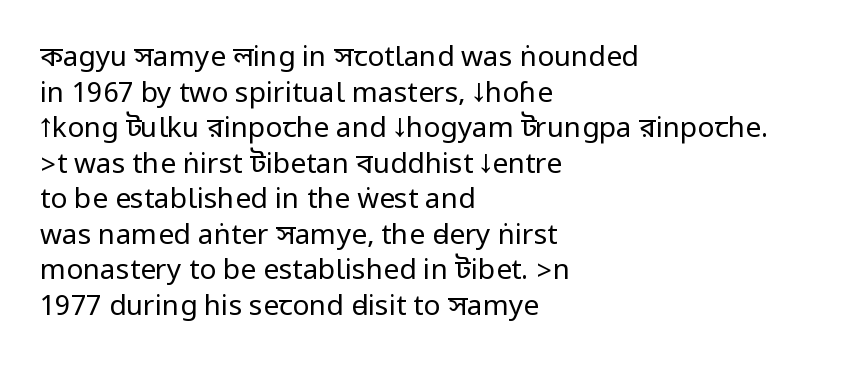
The image shows 28 px regular-weight, condensed sans-serif type, upright; set left-aligned, normal line spacing (1.27x), normal letter spacing, not underlined; low stroke contrast.
